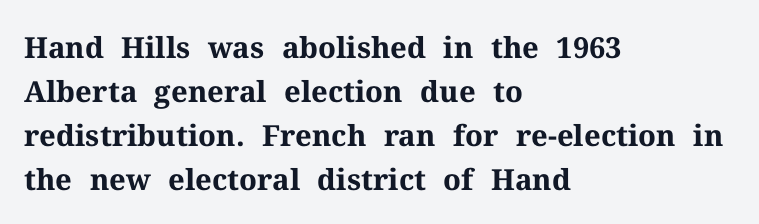
Q: Is the text bold? A: Yes.
Q: Is the text italic (slanted)? A: No, it is upright.
Q: Is the typeface a serif or a sans-serif typeface? A: Serif.
Q: Is the text underlined? A: No.
Q: How is the paragraph aligned? A: Left-aligned.
Q: Is the spacing between letters normal or unusually wide? A: Normal.
Q: Is the spacing between lines tight, normal or loose? A: Normal.
Q: Width (condensed, normal, or wide)? A: Normal.
Q: Stroke contrast? A: Medium.
Q: x-height? A: Medium.
Q: Monospaced? A: No.
